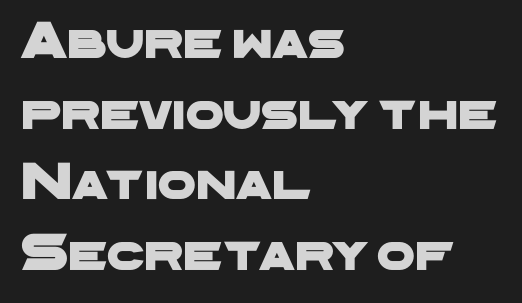
Q: Is the typeface a serif or a sans-serif typeface? A: Sans-serif.
Q: Is the text underlined? A: No.
Q: How is the paragraph aligned? A: Left-aligned.
Q: Is the spacing between letters normal or unusually wide? A: Normal.
Q: Is the spacing between lines tight, normal or loose? A: Normal.
Q: Width (condensed, normal, or wide)? A: Wide.
Q: Stroke contrast? A: Low.
Q: x-height? A: Medium.
Q: Monospaced? A: No.
